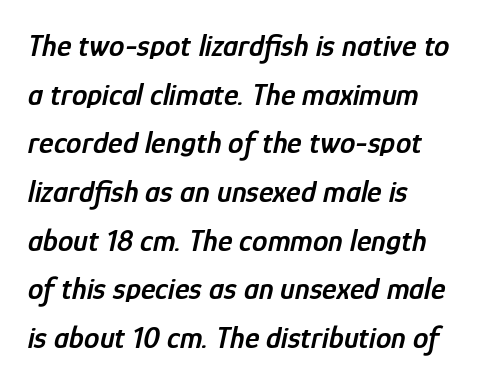
Each letter keeps its own natural width here, so spacing adapts to shape. The passage is arranged the way most books set body copy — flush left. In terms of posture, this sample is oblique. The string is rendered with underlining switched off.
